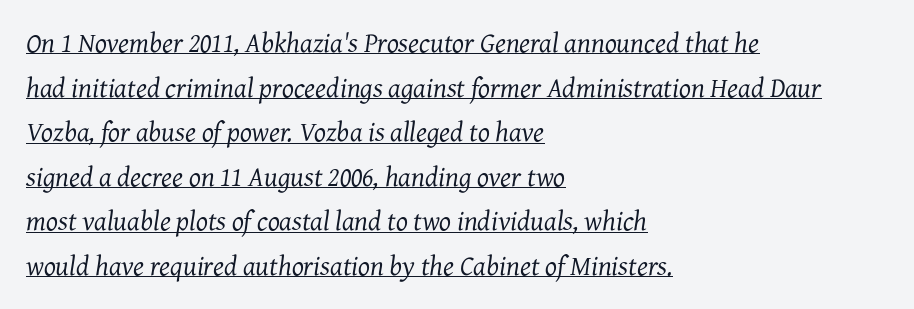
{"serif": "yes", "italic": "yes", "lean": "right", "slant_degrees": 7, "bold": "no", "weight": "regular", "width": "normal", "stroke_contrast": "medium", "x_height": "medium", "monospaced": "no", "underline": "yes", "align": "left", "line_spacing": "normal", "line_spacing_ratio": 1.59, "letter_spacing": "normal", "letter_spacing_em": 0.0, "glyph_px": 28}
